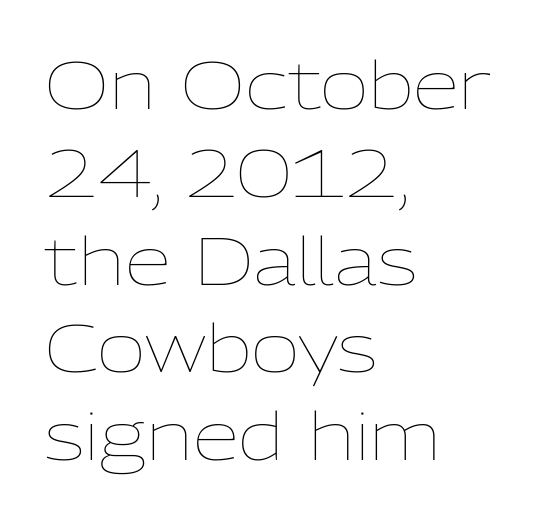
The image shows 67 px thin type, upright; set left-aligned, normal line spacing (1.31x), normal letter spacing, not underlined; low stroke contrast and a medium x-height.
